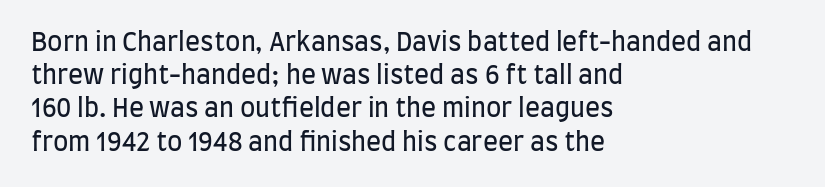
Q: Is the text bold? A: No.
Q: Is the text italic (slanted)? A: No, it is upright.
Q: Is the text underlined? A: No.
Q: How is the paragraph aligned? A: Left-aligned.
Q: Is the spacing between letters normal or unusually wide? A: Normal.
Q: Is the spacing between lines tight, normal or loose? A: Normal.
